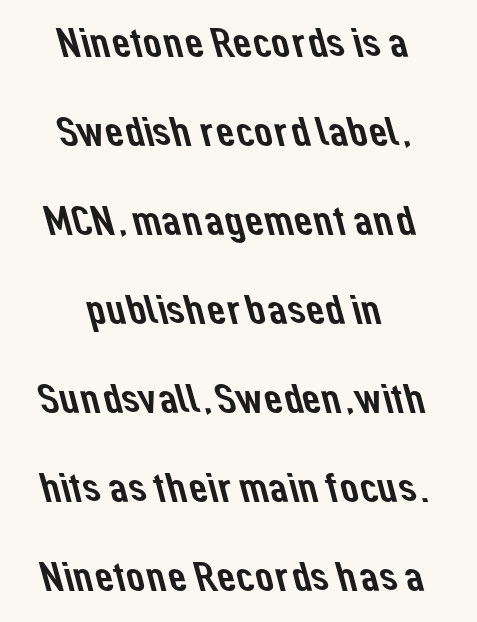
The strip under each line holds only bare page. Varying glyph widths throughout — classic text-font behaviour. The rag falls on both sides of this text block equally. Vertically, the passage feels expansive, rows floating well apart.
